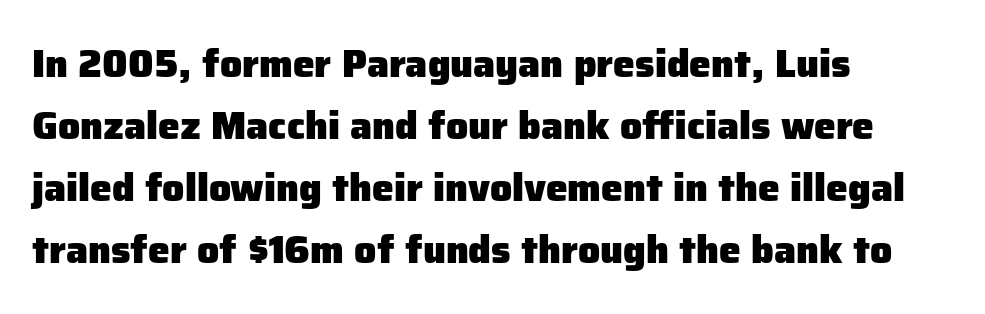
The image shows 39 px heavy sans-serif type, upright; set left-aligned, normal line spacing (1.59x), normal letter spacing, not underlined; low stroke contrast and a medium x-height.
